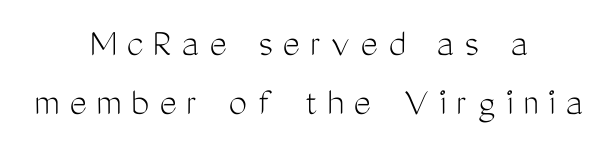
{"serif": "no", "italic": "no", "bold": "no", "weight": "light", "width": "condensed", "stroke_contrast": "medium", "x_height": "medium", "monospaced": "no", "underline": "no", "align": "center", "line_spacing": "normal", "line_spacing_ratio": 1.44, "letter_spacing": "wide", "letter_spacing_em": 0.25, "glyph_px": 41}
